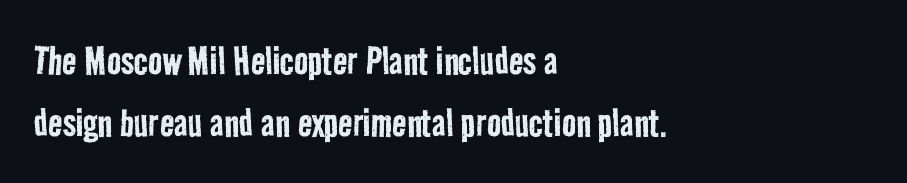
{"serif": "no", "bold": "no", "weight": "regular", "width": "condensed", "stroke_contrast": "low", "x_height": "medium", "monospaced": "no", "underline": "no", "align": "left", "line_spacing": "normal", "line_spacing_ratio": 1.32, "letter_spacing": "normal", "letter_spacing_em": 0.0, "glyph_px": 47}
